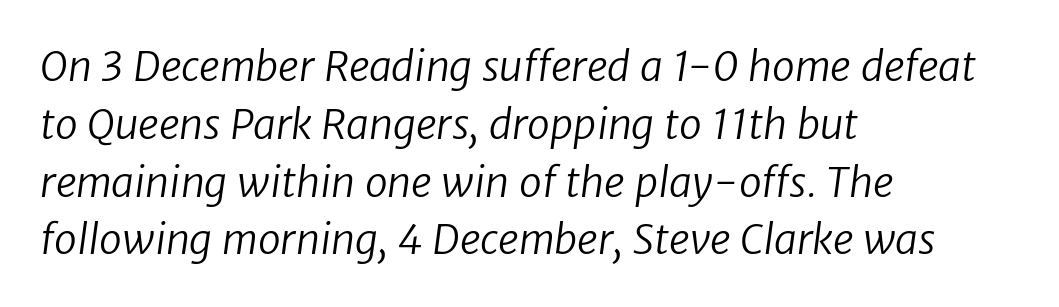
Q: Is the text bold? A: No.
Q: Is the typeface a serif or a sans-serif typeface? A: Sans-serif.
Q: Is the text underlined? A: No.
Q: How is the paragraph aligned? A: Left-aligned.
Q: Is the spacing between letters normal or unusually wide? A: Normal.
Q: Is the spacing between lines tight, normal or loose? A: Normal.
Q: Width (condensed, normal, or wide)? A: Normal.
Q: Stroke contrast? A: Low.
Q: x-height? A: Medium.
Q: Monospaced? A: No.
